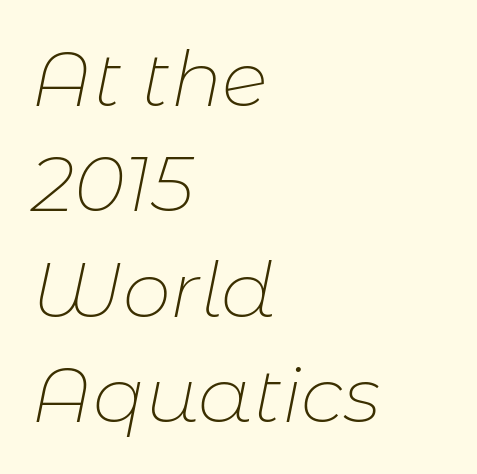
These lines were composed using italics. Notice how the passage keeps a crisp vertical edge on the left only. Think standard paragraph weight, or any step lighter than that. The block of text has a typical density, with ordinary space between rows. Think of a printed novel: that variable character pitch is what you see here.
